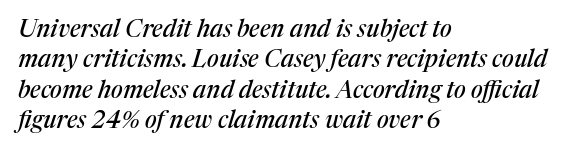
Q: Is the text italic (slanted)? A: Yes, it leans right by about 17 degrees.
Q: Is the text underlined? A: No.
Q: How is the paragraph aligned? A: Left-aligned.
Q: Is the spacing between letters normal or unusually wide? A: Normal.
Q: Is the spacing between lines tight, normal or loose? A: Normal.
